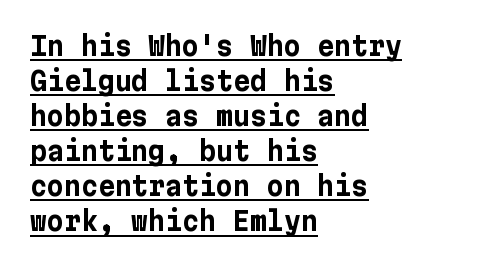
Q: Is the text bold? A: Yes.
Q: Is the text italic (slanted)? A: No, it is upright.
Q: Is the text underlined? A: Yes.
Q: How is the paragraph aligned? A: Left-aligned.
Q: Is the spacing between letters normal or unusually wide? A: Normal.
Q: Is the spacing between lines tight, normal or loose? A: Normal.
